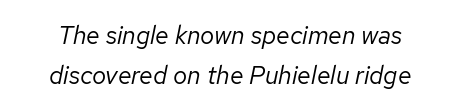
{"italic": "yes", "lean": "right", "slant_degrees": 12, "bold": "no", "underline": "no", "line_spacing": "normal", "line_spacing_ratio": 1.62, "letter_spacing": "normal", "letter_spacing_em": 0.0, "glyph_px": 25}
